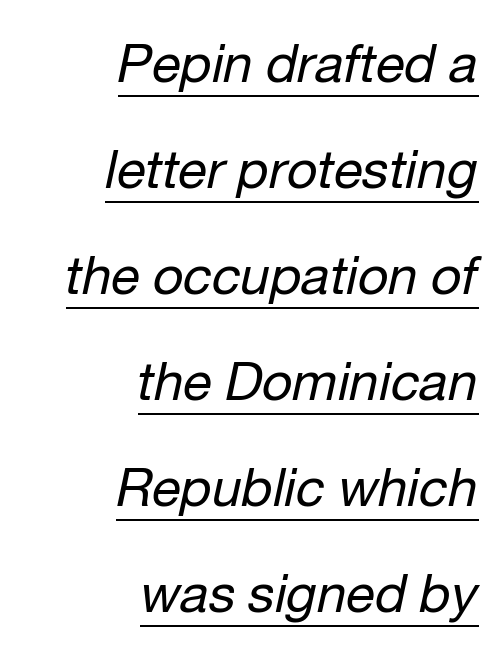
{"italic": "yes", "lean": "right", "slant_degrees": 12, "bold": "no", "weight": "regular", "width": "normal", "stroke_contrast": "low", "x_height": "medium", "monospaced": "no", "underline": "yes", "align": "right", "line_spacing": "loose", "line_spacing_ratio": 2.0, "letter_spacing": "normal", "letter_spacing_em": 0.0, "glyph_px": 53}
